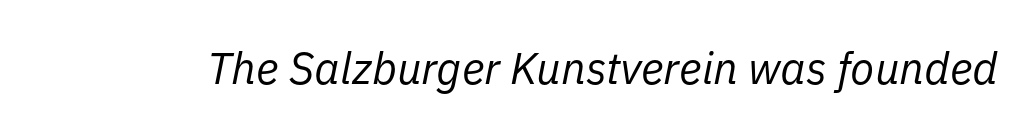
Beneath every word, the page is bare. Looks like regular typesetting: each glyph gets only the width it needs. The lettering tilts uniformly, giving the passage an italic look. A light-to-regular cut is what we see here. You could call the tracking neutral — neither tight nor loose.
